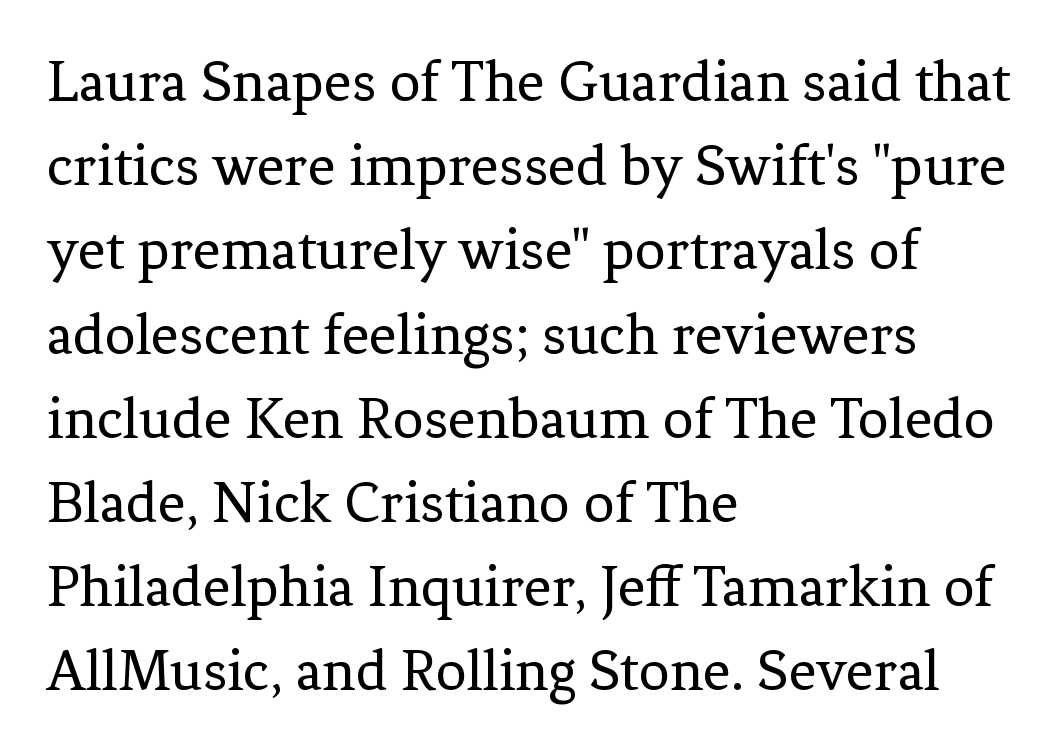
Does extra space separate the letters? No, they use regular spacing. Vertical strokes here are truly vertical. No heavy texture on the line: the type isn't bold. Does the type have serifs? Yes, each stem ends in a small foot. The words here are not underlined. Short and long lines alike share a common starting point at left.
